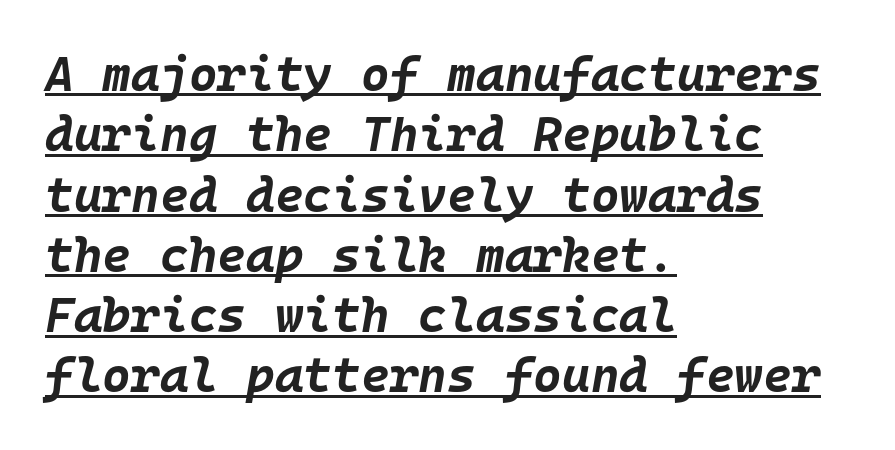
In CSS terms this would be text-align: left. Has an underline been added? It has. Every character here occupies the same horizontal width, giving the sample a typewriter-like rhythm. Tracking value appears to be zero — textbook default spacing. In terms of posture, this sample is oblique. Stroke thickness is high; the sample reads as a true bold.
